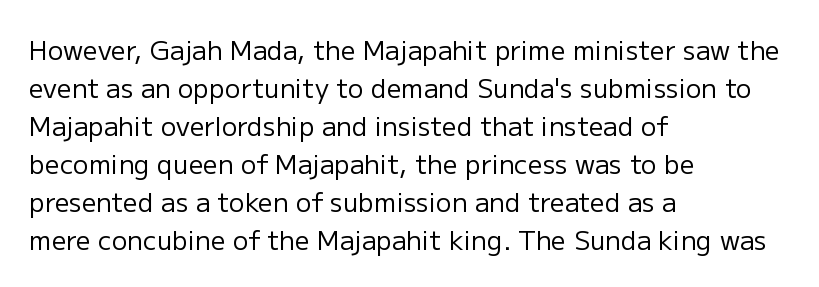
The image shows 26 px text type, upright; set left-aligned, normal line spacing (1.46x), normal letter spacing, not underlined.
